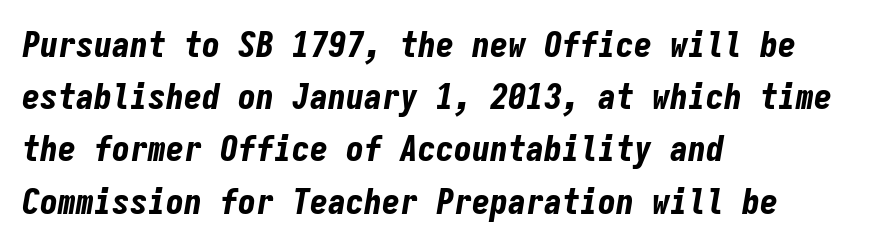
The image shows 36 px bold, condensed type, italic (leaning right), monospaced; set left-aligned, normal line spacing (1.45x), normal letter spacing, not underlined; low stroke contrast and a medium x-height.
